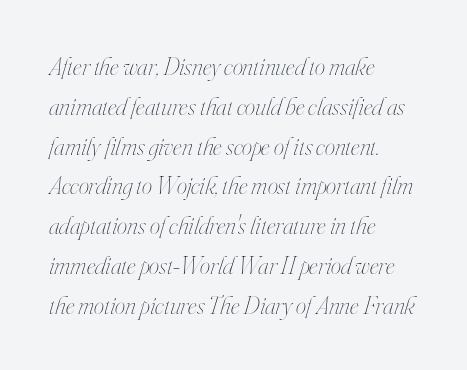
These lines were composed using italics. Line beginnings align vertically; line endings do not. A normal amount of white space separates one row of letters from the next. The passage shown is not bold in any degree.
